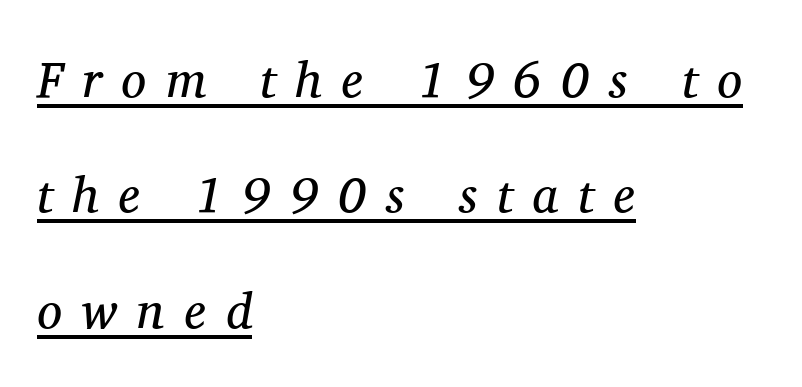
Q: Is the text bold? A: No.
Q: Is the text italic (slanted)? A: Yes, it leans right by about 11 degrees.
Q: Is the typeface a serif or a sans-serif typeface? A: Serif.
Q: Is the text underlined? A: Yes.
Q: How is the paragraph aligned? A: Left-aligned.
Q: Is the spacing between letters normal or unusually wide? A: Unusually wide.
Q: Is the spacing between lines tight, normal or loose? A: Loose.
Q: Width (condensed, normal, or wide)? A: Normal.
Q: Stroke contrast? A: Medium.
Q: x-height? A: Medium.
Q: Monospaced? A: No.
